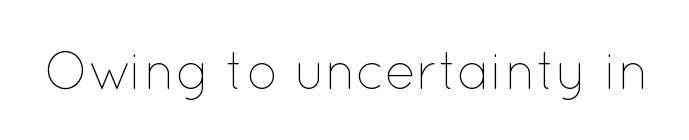
The image shows 52 px thin type, upright; set normal letter spacing, not underlined; low stroke contrast and a medium x-height.
